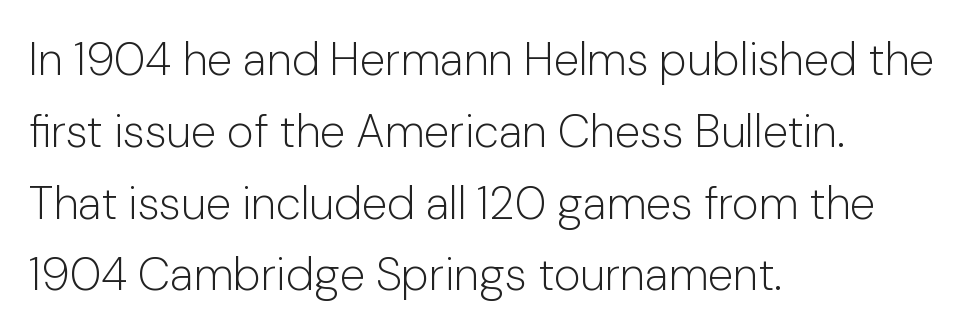
The image shows 46 px light sans-serif type, upright; set left-aligned, normal line spacing (1.56x), normal letter spacing, not underlined; low stroke contrast and a medium x-height.
